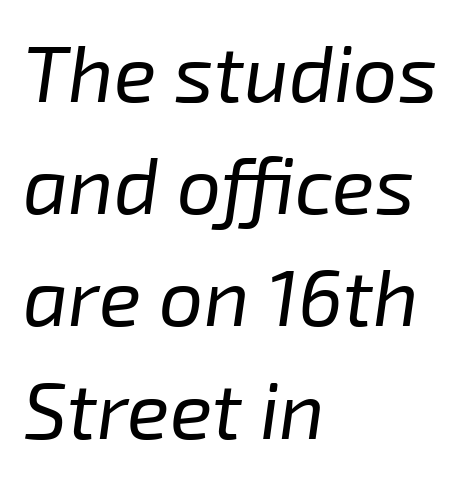
Horizontal bands of white between lines are of average thickness. Here the glyphs are tracked normally, forming tight word shapes. Nobody drew a line under any word here. Is the block centered? No — it sits flush against the left margin.
